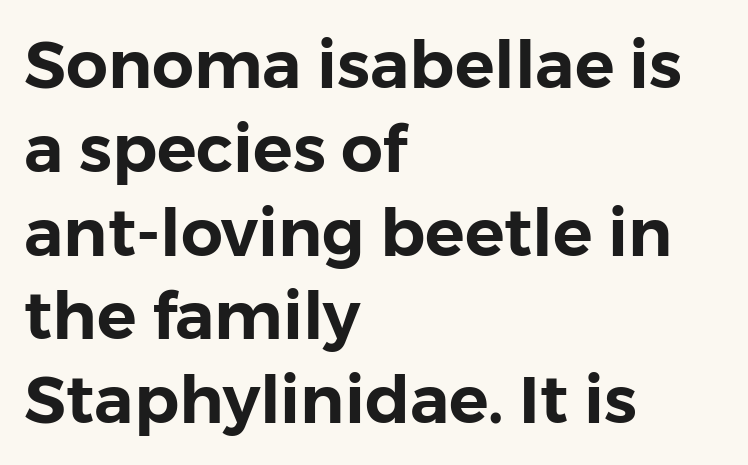
Note the varied advance widths — an 'i' is clearly narrower than an 'm'. Descenders hang freely into open space. The compositor pushed each line to the left boundary. Rows of type keep a routine distance in the vertical direction.
